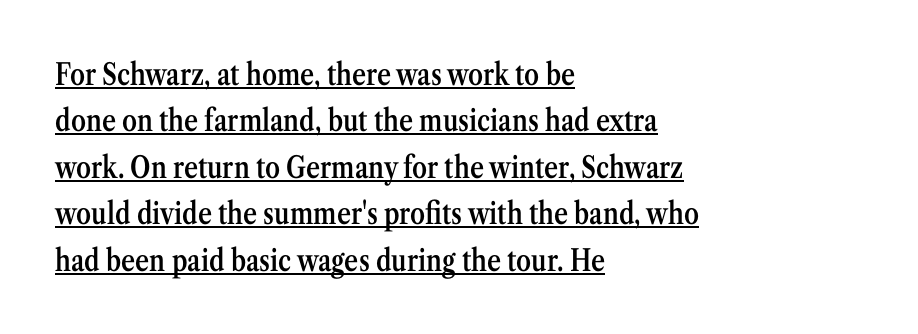
The image shows 30 px semibold, condensed serif type, upright; set left-aligned, normal line spacing (1.55x), normal letter spacing, underlined; medium stroke contrast and a medium x-height.
